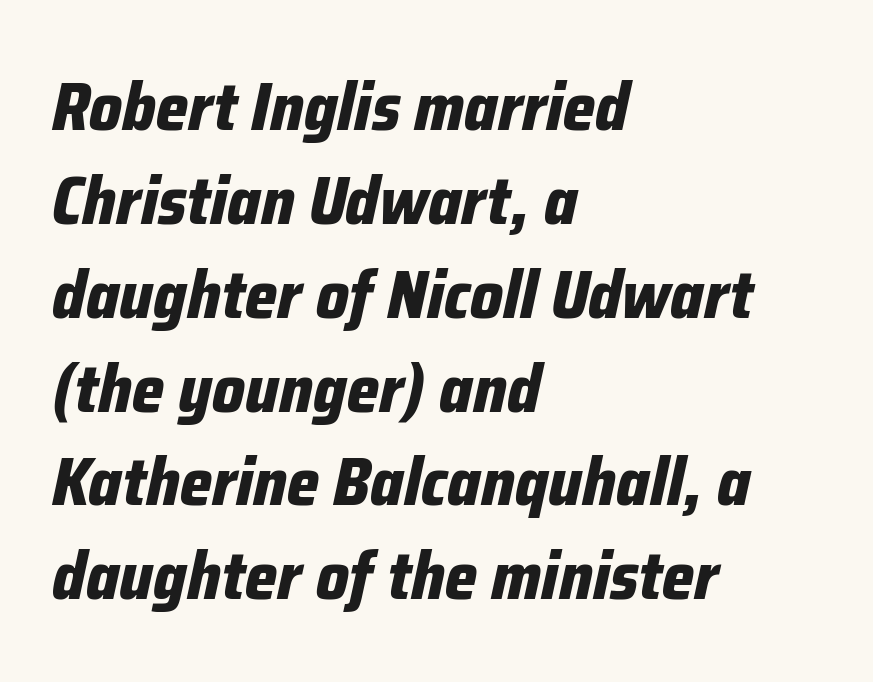
{"italic": "yes", "lean": "right", "slant_degrees": 12, "bold": "yes", "weight": "bold", "width": "condensed", "stroke_contrast": "low", "x_height": "medium", "monospaced": "no", "underline": "no", "align": "left", "line_spacing": "normal", "line_spacing_ratio": 1.38, "letter_spacing": "normal", "letter_spacing_em": 0.0, "glyph_px": 68}
